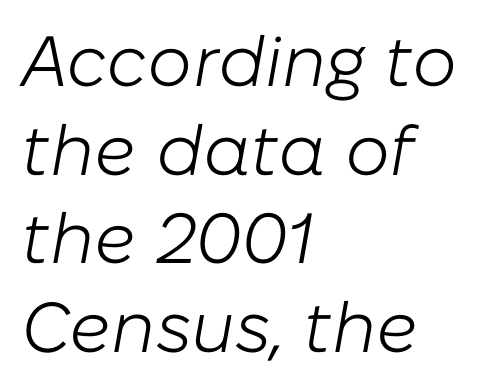
The image shows 71 px light type, italic (leaning right); set left-aligned, normal line spacing (1.25x), normal letter spacing, not underlined; low stroke contrast and a medium x-height.
